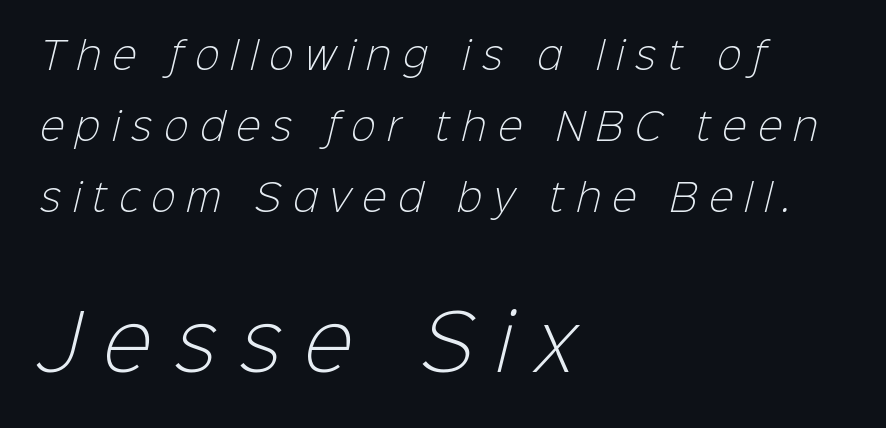
{"serif": "no", "bold": "no", "weight": "light", "width": "normal", "stroke_contrast": "low", "x_height": "medium", "monospaced": "no", "underline": "no", "align": "left", "line_spacing": "loose", "line_spacing_ratio": 1.92, "letter_spacing": "wide", "letter_spacing_em": 0.31, "larger_block": "second", "size_ratio": 2.0, "glyph_px": 74}
